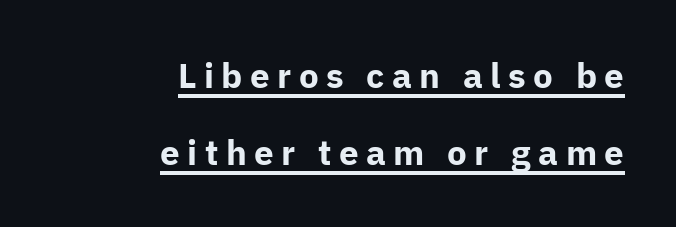
{"serif": "no", "italic": "no", "bold": "yes", "weight": "bold", "width": "normal", "stroke_contrast": "low", "x_height": "medium", "monospaced": "no", "underline": "yes", "align": "right", "line_spacing": "loose", "line_spacing_ratio": 2.2, "letter_spacing": "wide", "letter_spacing_em": 0.21, "glyph_px": 35}
